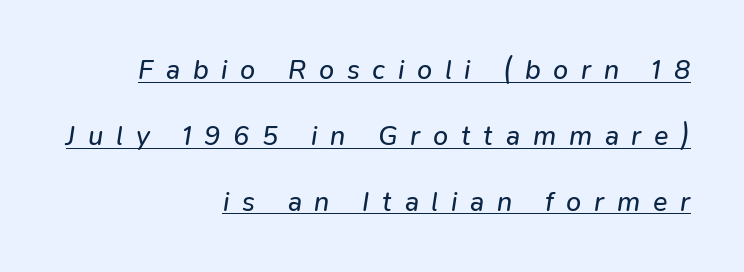
{"italic": "yes", "lean": "right", "slant_degrees": 9, "bold": "no", "underline": "yes", "align": "right", "line_spacing": "loose", "line_spacing_ratio": 2.44, "letter_spacing": "wide", "letter_spacing_em": 0.47, "glyph_px": 27}
